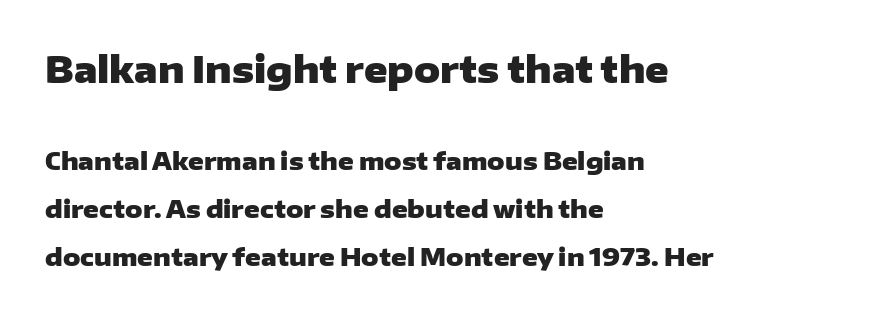
{"serif": "no", "italic": "no", "bold": "yes", "weight": "heavy", "width": "wide", "stroke_contrast": "low", "x_height": "medium", "monospaced": "no", "underline": "no", "align": "left", "line_spacing": "loose", "line_spacing_ratio": 1.99, "letter_spacing": "normal", "letter_spacing_em": 0.0, "larger_block": "first", "size_ratio": 1.5, "glyph_px": 36}
